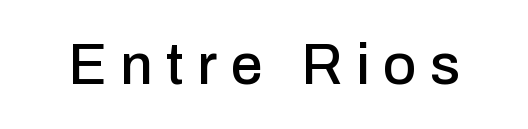
Quick note: not italic, upright. Type style note: lacks serifs. Spacing verdict: proportional, widths tailored to each character. The strip under each line holds only bare page.
